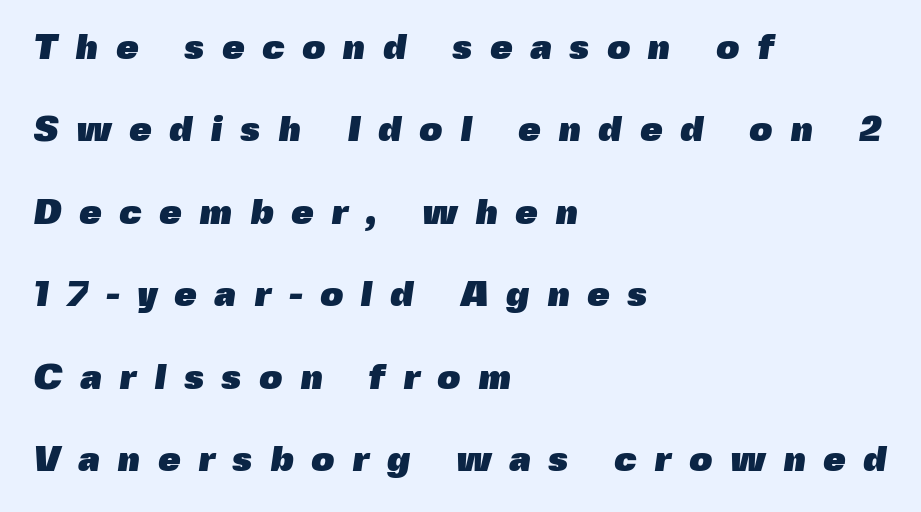
Q: Is the text bold? A: Yes.
Q: Is the typeface a serif or a sans-serif typeface? A: Sans-serif.
Q: Is the text underlined? A: No.
Q: How is the paragraph aligned? A: Left-aligned.
Q: Is the spacing between letters normal or unusually wide? A: Unusually wide.
Q: Is the spacing between lines tight, normal or loose? A: Loose.
Q: Width (condensed, normal, or wide)? A: Normal.
Q: x-height? A: Medium.
Q: Monospaced? A: No.
